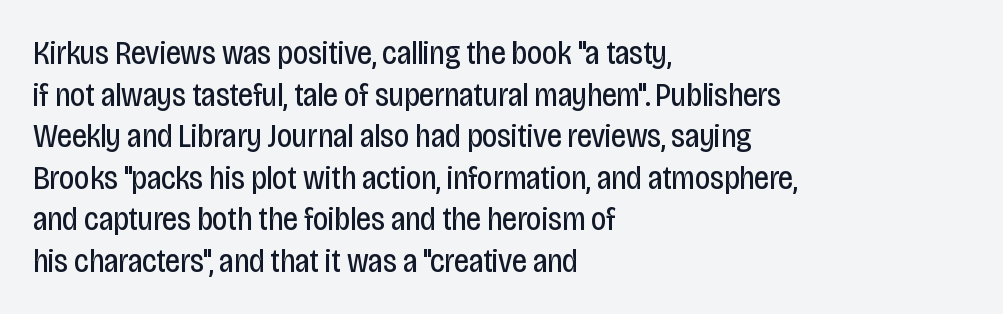
Quick note: underline off. Each stroke keeps to a modest, everyday thickness or less. There is no visible air inserted between adjacent glyphs. Notice how descenders clear the ascenders below comfortably — that's standard leading. Horizontal alignment here is leftward, the default for most running prose. Font category for this specimen: sans-serif.
